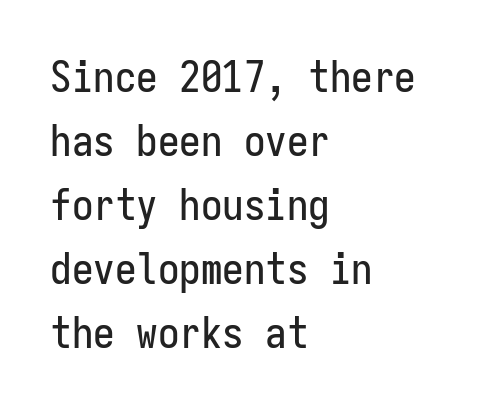
The image shows 43 px condensed sans-serif type, upright, monospaced; set left-aligned, normal line spacing (1.49x), normal letter spacing, not underlined; low stroke contrast and a medium x-height.
